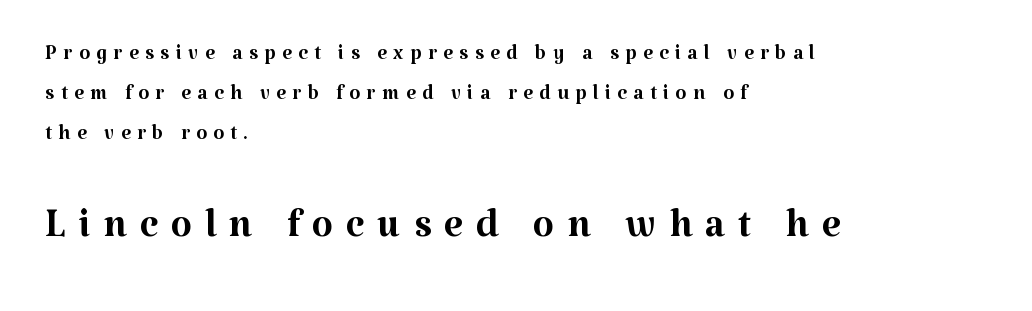
If you drew a line through each stem, it would be perfectly vertical. A typesetter would call this leading conventional body-copy spacing. This sample uses a serif face. No extra ink here — the face is not bold.
